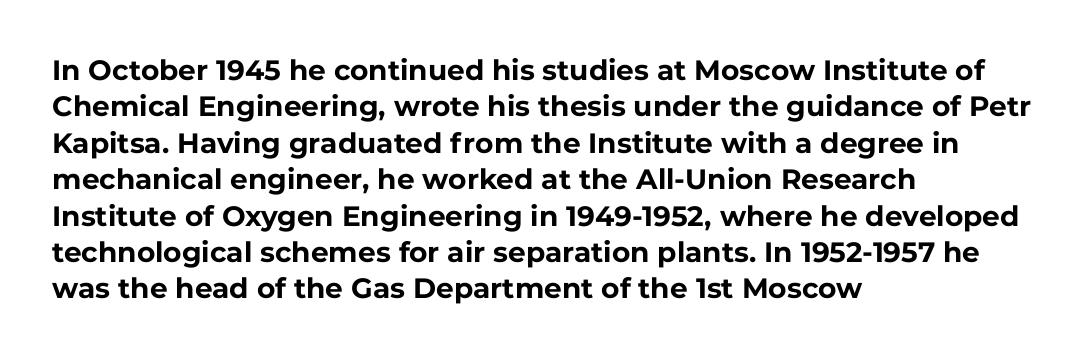
Has an underline been added? It has not. There is no visible air inserted between adjacent glyphs. The ragged edge is on the right, which tells us the setting is flush left. Look at the stroke-to-counter ratio: heavy, a bold. A sans-serif font was chosen for this passage.
